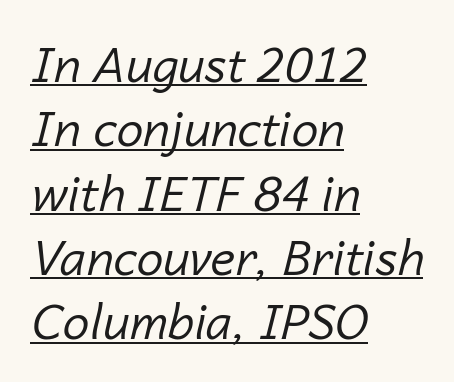
Q: Is the text bold? A: No.
Q: Is the text italic (slanted)? A: Yes, it leans right by about 14 degrees.
Q: Is the text underlined? A: Yes.
Q: How is the paragraph aligned? A: Left-aligned.
Q: Is the spacing between letters normal or unusually wide? A: Normal.
Q: Is the spacing between lines tight, normal or loose? A: Normal.
Q: Width (condensed, normal, or wide)? A: Normal.
Q: Stroke contrast? A: Low.
Q: x-height? A: Medium.
Q: Monospaced? A: No.
